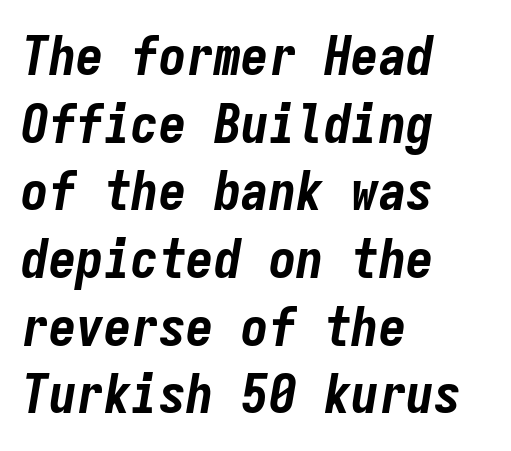
{"italic": "yes", "lean": "right", "slant_degrees": 9, "bold": "yes", "weight": "bold", "width": "condensed", "stroke_contrast": "low", "x_height": "medium", "monospaced": "yes", "underline": "no", "align": "left", "line_spacing_ratio": 1.23, "letter_spacing": "normal", "letter_spacing_em": 0.0, "glyph_px": 55}
